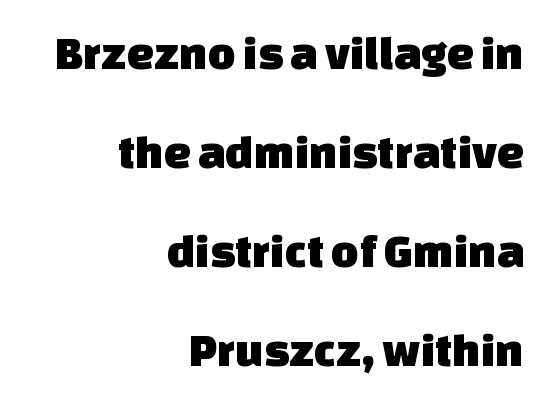
The image shows 48 px sans-serif type; set right-aligned, loose line spacing (2.06x), normal letter spacing, not underlined; low stroke contrast and a large x-height.
